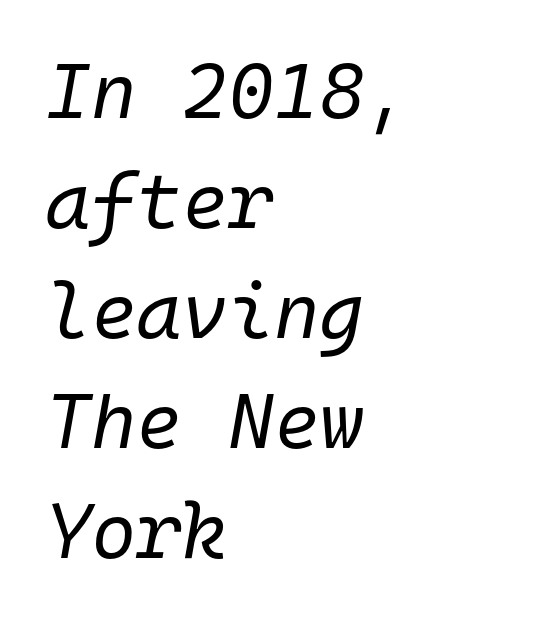
Default kerning and tracking; the words read as compact shapes. Alignment: flush left. The font is comparable to plain body text, perhaps lighter. The space beneath each line is pristine and unruled. Compared with typical paragraphs, the rows here are spaced about the same. Yep, that's italic — everything's leaning.
